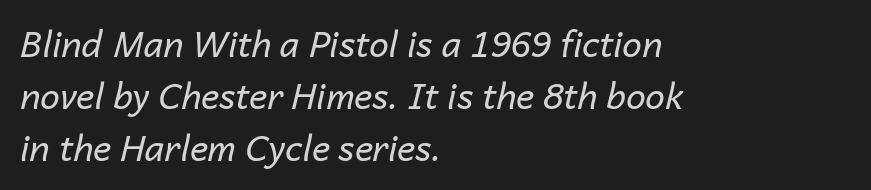
The image shows 35 px regular-weight type, italic (leaning right); set left-aligned, normal line spacing (1.49x), normal letter spacing, not underlined; low stroke contrast and a medium x-height.
